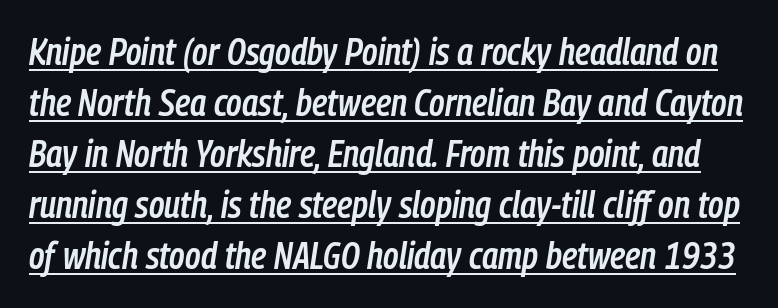
The whole block is typeset with a tilt. A typesetter would call this zero additional tracking. This rendering features underlined lettering. Weight: semibold (demi). The lines sit at an ordinary, default distance from one another. Do the characters align in a grid? No, the font is proportional.
